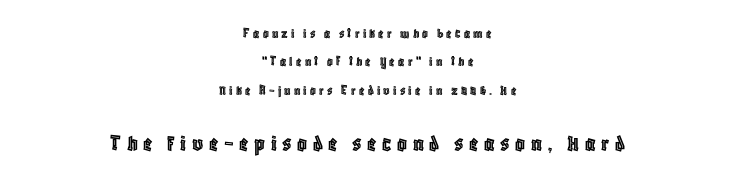
{"italic": "no", "underline": "no", "align": "center", "line_spacing": "loose", "line_spacing_ratio": 2.03, "letter_spacing": "wide", "letter_spacing_em": 0.23, "larger_block": "second", "size_ratio": 1.71, "glyph_px": 24}
